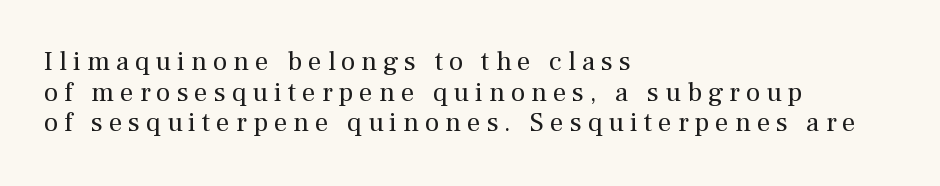
Q: Is the text bold? A: No.
Q: Is the text italic (slanted)? A: No, it is upright.
Q: Is the text underlined? A: No.
Q: How is the paragraph aligned? A: Left-aligned.
Q: Is the spacing between letters normal or unusually wide? A: Unusually wide.
Q: Is the spacing between lines tight, normal or loose? A: Tight.
